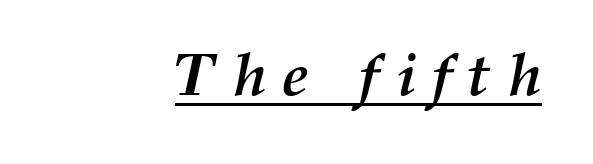
The image shows 60 px semibold type, italic (leaning right); set right-aligned, unusually wide letter spacing (+0.27 em), underlined; medium stroke contrast and a medium x-height.
